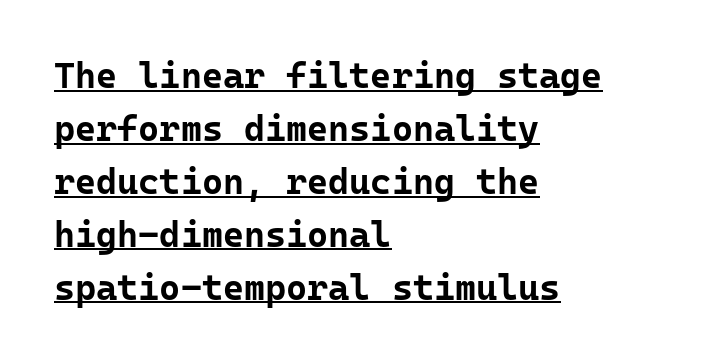
The image shows 36 px bold sans-serif type, upright, monospaced; set left-aligned, normal line spacing (1.47x), normal letter spacing, underlined; low stroke contrast and a medium x-height.
